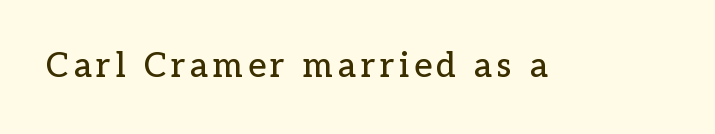
Q: Is the text italic (slanted)? A: No, it is upright.
Q: Is the typeface a serif or a sans-serif typeface? A: Serif.
Q: Is the text underlined? A: No.
Q: Width (condensed, normal, or wide)? A: Normal.
Q: Stroke contrast? A: Low.
Q: x-height? A: Medium.
Q: Monospaced? A: No.
